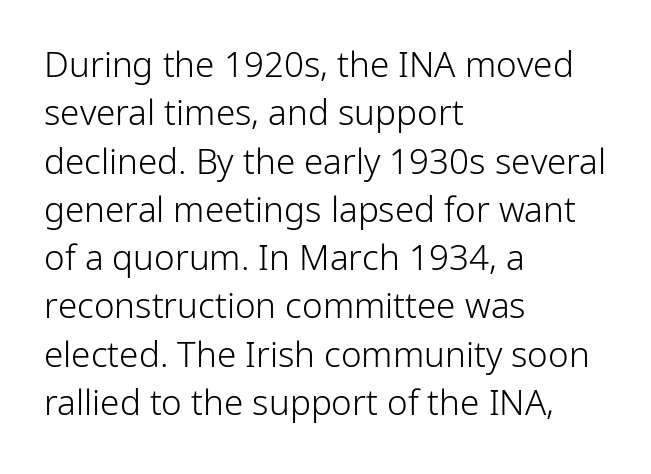
{"serif": "no", "italic": "no", "bold": "no", "weight": "light", "width": "normal", "stroke_contrast": "low", "x_height": "medium", "monospaced": "no", "underline": "no", "align": "left", "line_spacing": "normal", "line_spacing_ratio": 1.38, "letter_spacing": "normal", "letter_spacing_em": 0.0, "glyph_px": 35}
